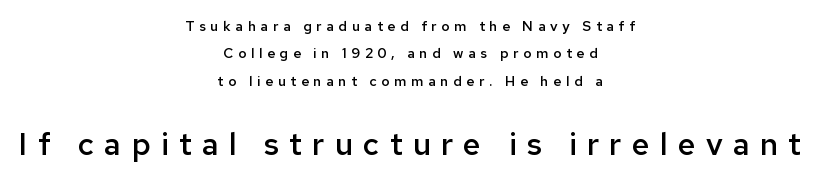
{"serif": "no", "italic": "no", "bold": "semi", "weight": "semibold", "width": "normal", "stroke_contrast": "low", "x_height": "medium", "monospaced": "no", "underline": "no", "align": "center", "line_spacing": "loose", "line_spacing_ratio": 1.95, "letter_spacing": "wide", "letter_spacing_em": 0.33, "larger_block": "second", "size_ratio": 2.21, "glyph_px": 31}
